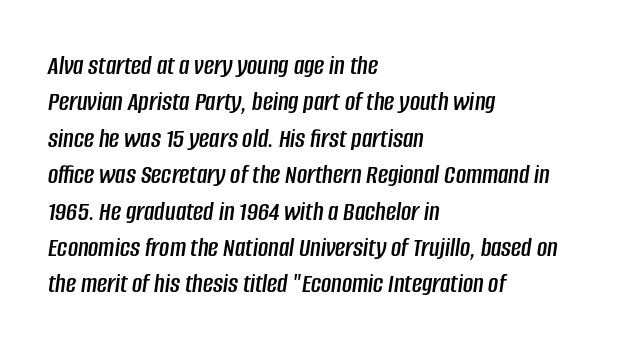
{"italic": "yes", "lean": "right", "slant_degrees": 8, "width": "condensed", "stroke_contrast": "low", "x_height": "large", "monospaced": "no", "underline": "no", "align": "left", "line_spacing": "normal", "line_spacing_ratio": 1.3, "letter_spacing": "normal", "letter_spacing_em": 0.0, "glyph_px": 28}
